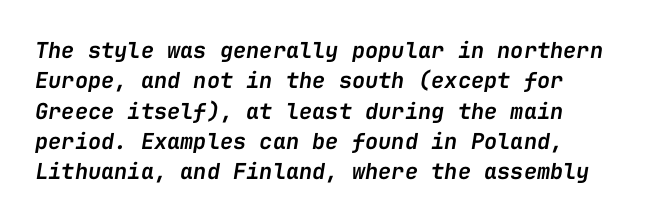
The image shows 22 px text type, italic (leaning right); set normal line spacing (1.38x), normal letter spacing, not underlined.
